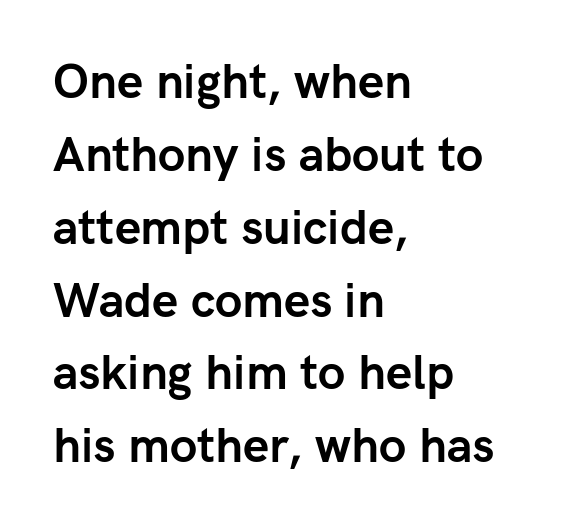
{"serif": "no", "italic": "no", "bold": "yes", "weight": "semibold", "width": "normal", "stroke_contrast": "low", "x_height": "medium", "monospaced": "no", "underline": "no", "align": "left", "line_spacing": "normal", "line_spacing_ratio": 1.55, "letter_spacing": "normal", "letter_spacing_em": 0.0, "glyph_px": 47}
